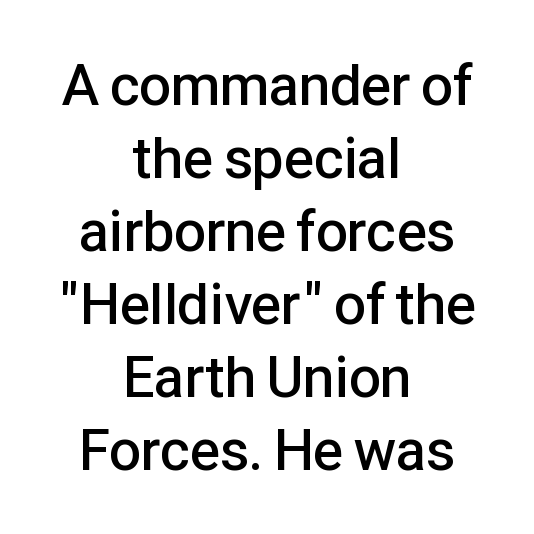
{"serif": "no", "italic": "no", "bold": "semi", "weight": "semibold", "width": "normal", "stroke_contrast": "low", "x_height": "medium", "monospaced": "no", "underline": "no", "align": "center", "line_spacing": "normal", "line_spacing_ratio": 1.28, "letter_spacing": "normal", "letter_spacing_em": 0.0, "glyph_px": 57}
